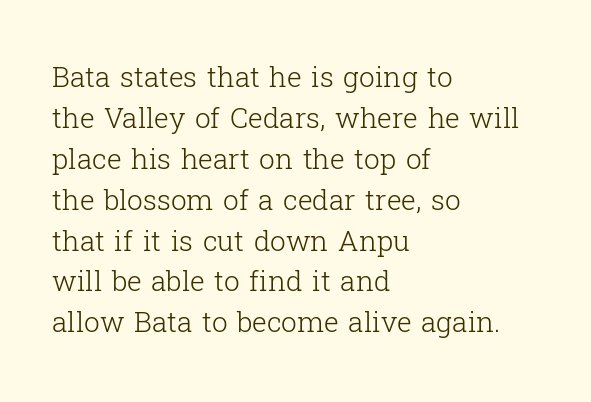
The image shows 28 px light serif type, upright; set left-aligned, normal line spacing (1.46x), normal letter spacing, not underlined; low stroke contrast and a medium x-height.
